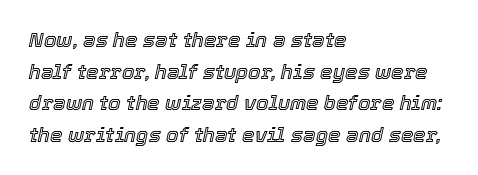
{"italic": "yes", "lean": "right", "slant_degrees": 12, "underline": "no", "align": "left", "line_spacing": "normal", "line_spacing_ratio": 1.58, "letter_spacing": "normal", "letter_spacing_em": 0.0, "glyph_px": 20}
